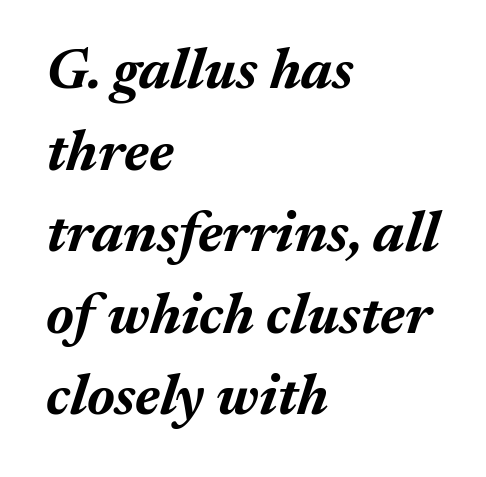
Posture: slanted. The typesetting leans heavy: a genuine bold. Spacing verdict: proportional, widths tailored to each character. Evenly set lines give the paragraph a standard silhouette.
